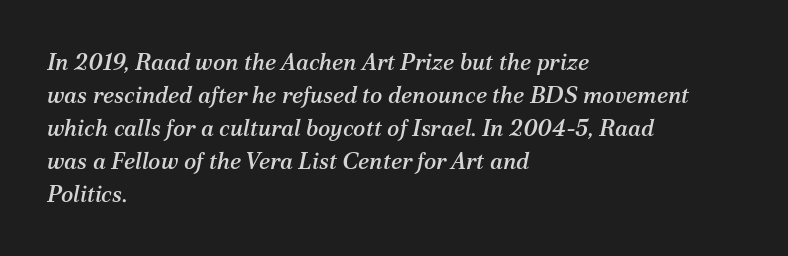
Q: Is the text italic (slanted)? A: Yes, it leans right by about 12 degrees.
Q: Is the text underlined? A: No.
Q: How is the paragraph aligned? A: Left-aligned.
Q: Is the spacing between letters normal or unusually wide? A: Normal.
Q: Is the spacing between lines tight, normal or loose? A: Normal.
